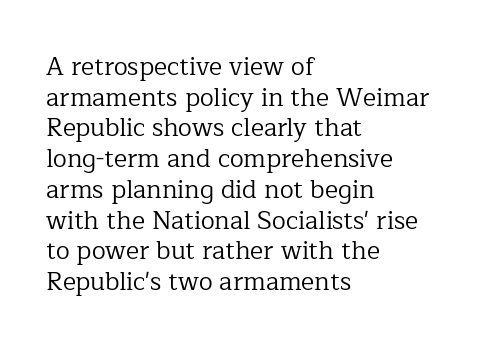
Q: Is the text bold? A: No.
Q: Is the text italic (slanted)? A: No, it is upright.
Q: Is the text underlined? A: No.
Q: How is the paragraph aligned? A: Left-aligned.
Q: Is the spacing between letters normal or unusually wide? A: Normal.
